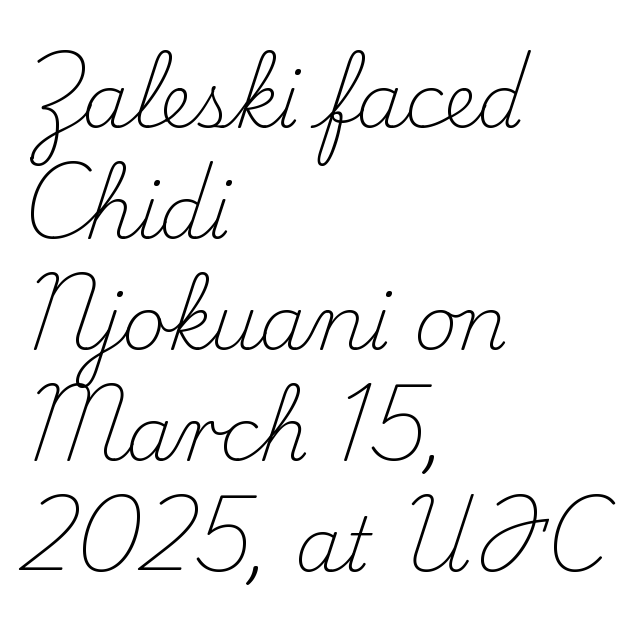
Q: Is the text bold? A: No.
Q: Is the text italic (slanted)? A: Yes.
Q: Is the typeface a serif or a sans-serif typeface? A: Serif.
Q: Is the text underlined? A: No.
Q: How is the paragraph aligned? A: Left-aligned.
Q: Is the spacing between letters normal or unusually wide? A: Normal.
Q: Is the spacing between lines tight, normal or loose? A: Normal.
Q: Width (condensed, normal, or wide)? A: Normal.
Q: Stroke contrast? A: Medium.
Q: x-height? A: Small.
Q: Monospaced? A: No.
